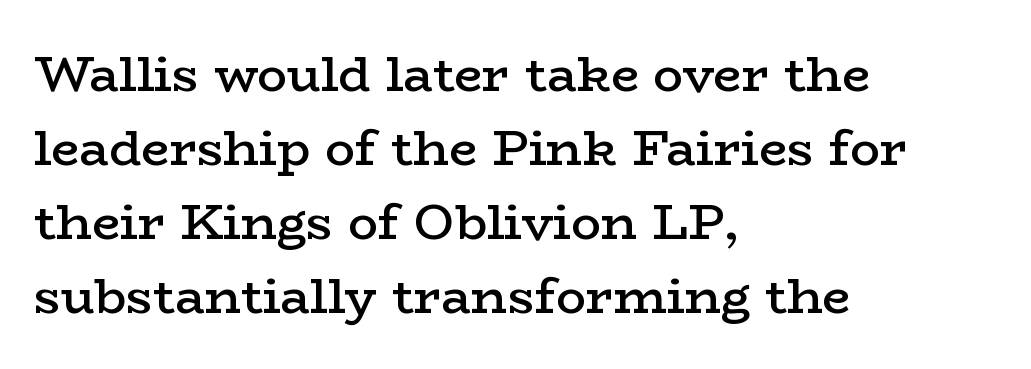
Evenly set lines give the paragraph a standard silhouette. Upright lettering throughout. Words appear dense and cohesive because spacing is normal. Descender tails drop into unmarked territory. The face used here is proportionally spaced, like ordinary book or web type. Horizontal alignment here is leftward, the default for most running prose.
